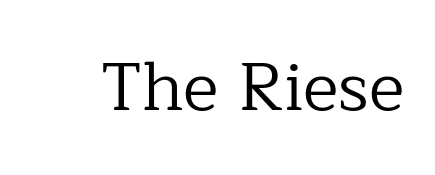
Q: Is the text bold? A: No.
Q: Is the text italic (slanted)? A: No, it is upright.
Q: Is the typeface a serif or a sans-serif typeface? A: Serif.
Q: Is the text underlined? A: No.
Q: Is the spacing between letters normal or unusually wide? A: Normal.
Q: Width (condensed, normal, or wide)? A: Normal.
Q: Stroke contrast? A: Low.
Q: x-height? A: Medium.
Q: Monospaced? A: No.
